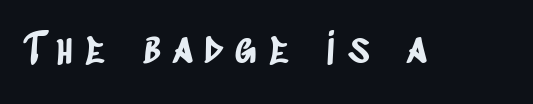
{"serif": "no", "width": "condensed", "stroke_contrast": "low", "x_height": "large", "monospaced": "no", "underline": "no", "letter_spacing": "wide", "letter_spacing_em": 0.29, "glyph_px": 42}
